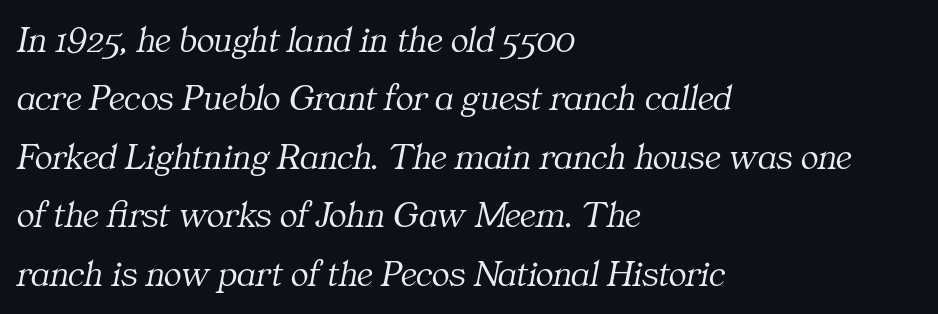
Q: Is the text bold? A: No.
Q: Is the text italic (slanted)? A: Yes, it leans right by about 11 degrees.
Q: Is the typeface a serif or a sans-serif typeface? A: Serif.
Q: Is the text underlined? A: No.
Q: How is the paragraph aligned? A: Left-aligned.
Q: Is the spacing between letters normal or unusually wide? A: Normal.
Q: Is the spacing between lines tight, normal or loose? A: Normal.
Q: Width (condensed, normal, or wide)? A: Normal.
Q: Stroke contrast? A: Medium.
Q: x-height? A: Medium.
Q: Monospaced? A: No.
